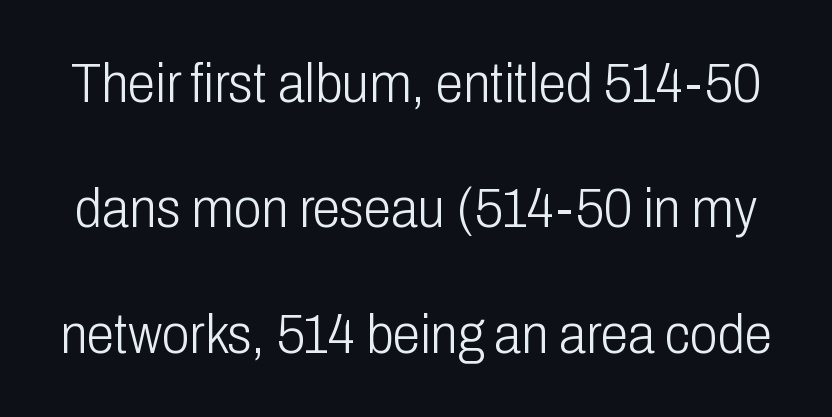
The image shows 56 px light, condensed sans-serif type, upright; set loose line spacing (2.24x), normal letter spacing, not underlined; low stroke contrast and a medium x-height.
